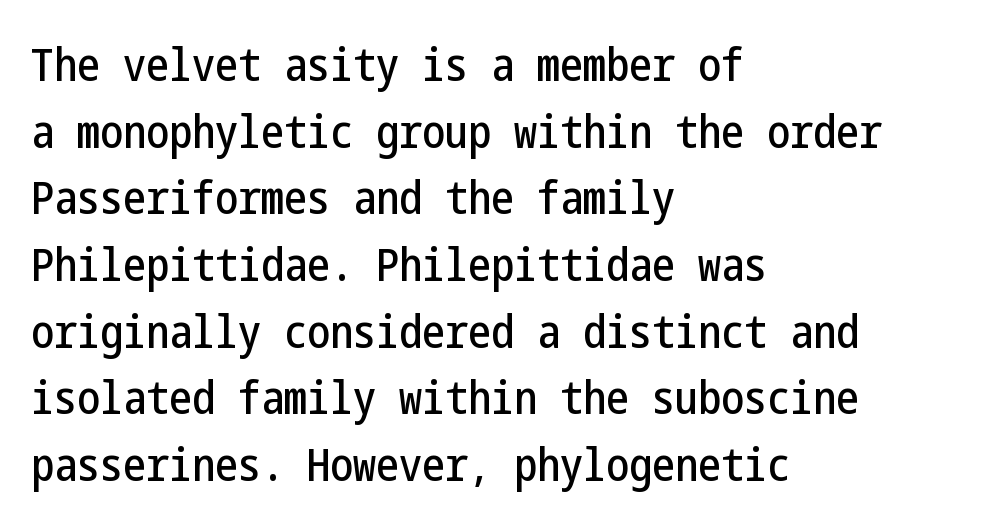
{"serif": "no", "italic": "no", "width": "condensed", "stroke_contrast": "low", "x_height": "medium", "underline": "no", "align": "left", "line_spacing": "normal", "line_spacing_ratio": 1.45, "letter_spacing": "normal", "letter_spacing_em": 0.0, "glyph_px": 46}
